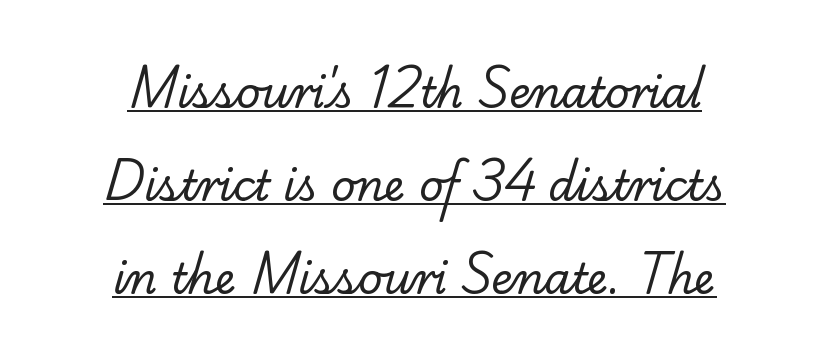
{"bold": "no", "weight": "regular", "width": "normal", "stroke_contrast": "low", "x_height": "small", "monospaced": "no", "underline": "yes", "align": "center", "line_spacing": "loose", "line_spacing_ratio": 2.21, "letter_spacing": "normal", "letter_spacing_em": 0.0, "glyph_px": 42}
